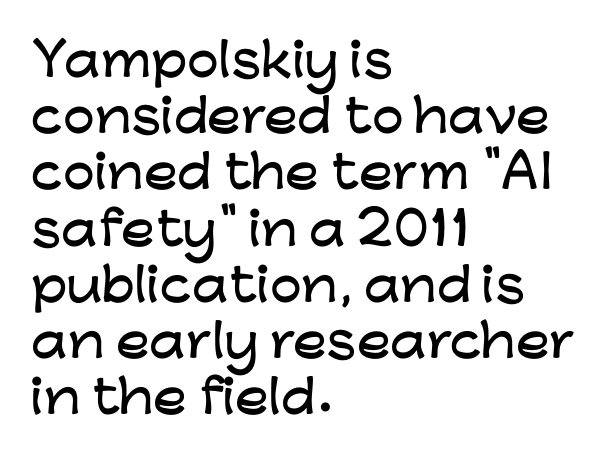
Looks like regular typesetting: each glyph gets only the width it needs. The line texture is even and compact thanks to regular tracking. The block of text has a typical density, with ordinary space between rows. Does the type have serifs? No, each stem ends abruptly.
